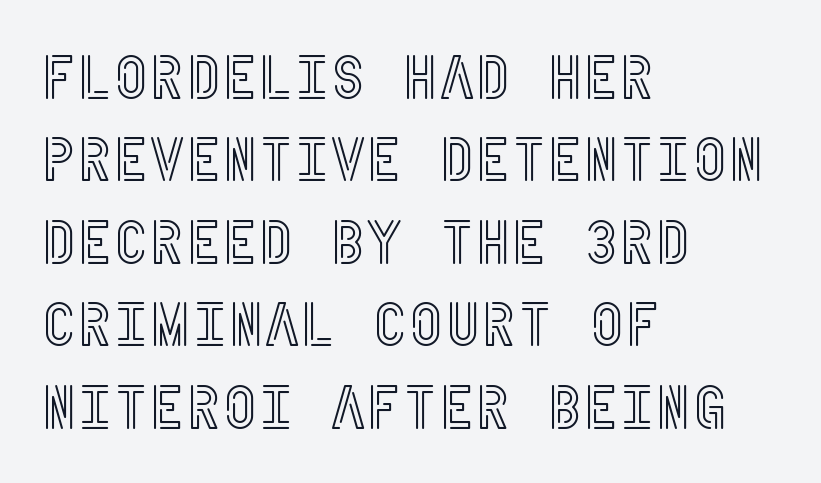
The image shows 62 px condensed type, upright; set left-aligned, normal line spacing (1.33x), normal letter spacing, not underlined; a large x-height.
